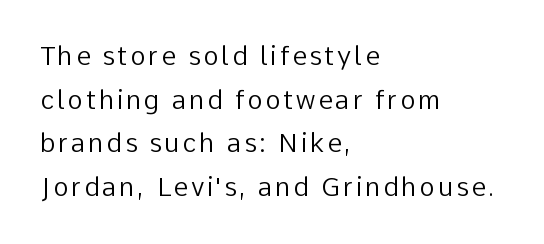
Q: Is the text bold? A: No.
Q: Is the text italic (slanted)? A: No, it is upright.
Q: Is the text underlined? A: No.
Q: How is the paragraph aligned? A: Left-aligned.
Q: Is the spacing between lines tight, normal or loose? A: Normal.
